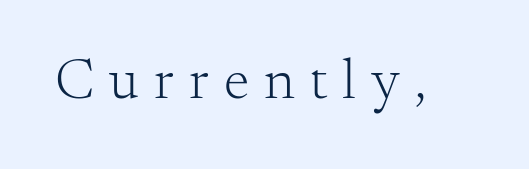
Q: Is the text bold? A: No.
Q: Is the text italic (slanted)? A: No, it is upright.
Q: Is the typeface a serif or a sans-serif typeface? A: Serif.
Q: Is the text underlined? A: No.
Q: Is the spacing between letters normal or unusually wide? A: Unusually wide.
Q: Width (condensed, normal, or wide)? A: Normal.
Q: Stroke contrast? A: Medium.
Q: x-height? A: Small.
Q: Monospaced? A: No.
